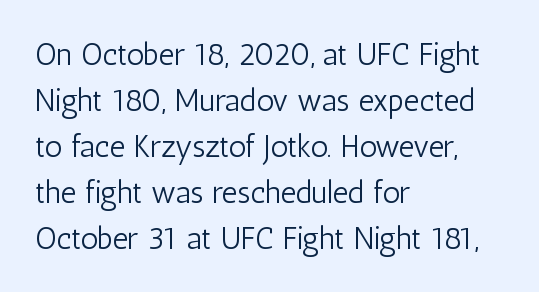
The image shows 31 px light, condensed sans-serif type, upright; set left-aligned, normal line spacing (1.48x), normal letter spacing, not underlined; low stroke contrast and a medium x-height.
